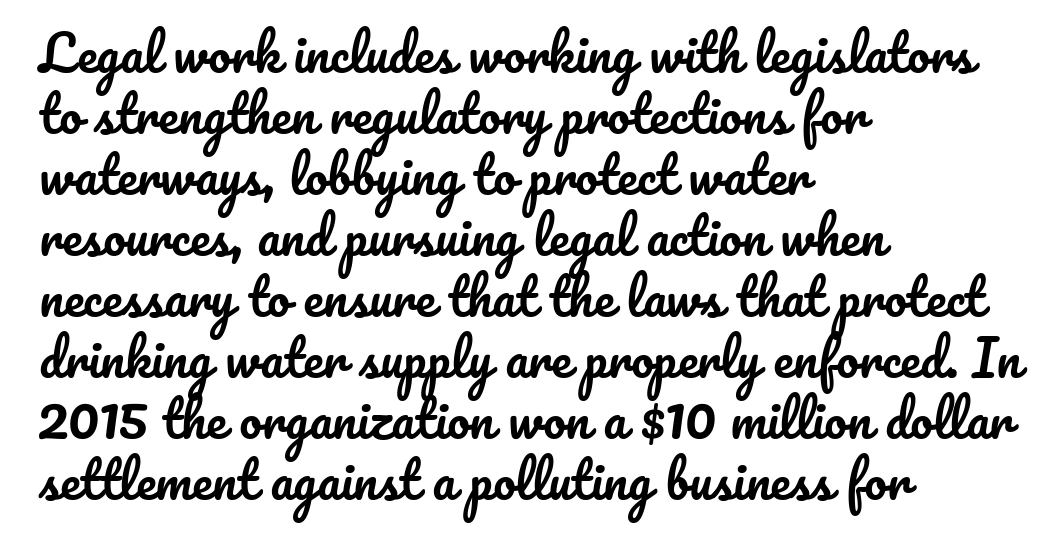
Do the characters align in a grid? No, the font is proportional. Honestly, the letter spacing is just normal — you wouldn't notice it. One-word summary of the alignment: left. Rule under the text: the space is simply empty.
